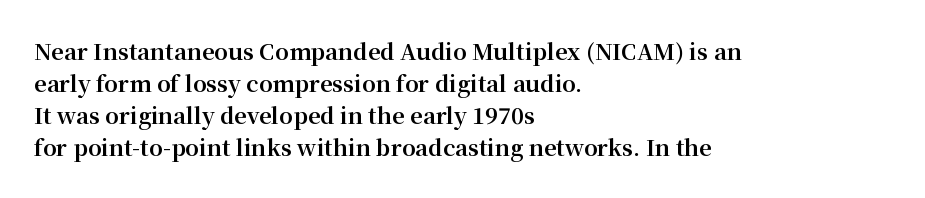
Q: Is the text bold? A: Yes.
Q: Is the text italic (slanted)? A: No, it is upright.
Q: Is the text underlined? A: No.
Q: How is the paragraph aligned? A: Left-aligned.
Q: Is the spacing between letters normal or unusually wide? A: Normal.
Q: Is the spacing between lines tight, normal or loose? A: Normal.
